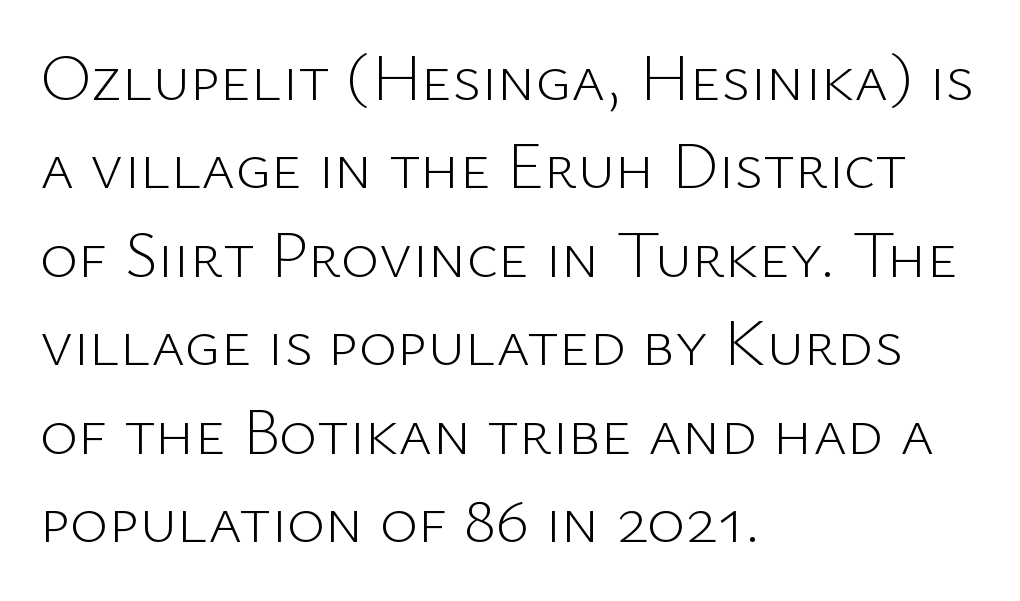
The image shows 65 px light sans-serif type, upright; set left-aligned, normal line spacing (1.36x), normal letter spacing, not underlined; low stroke contrast and a medium x-height.
